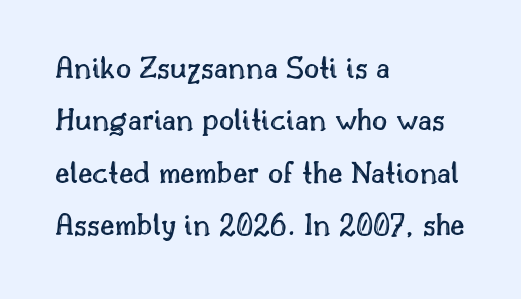
The image shows 33 px text type, upright; set left-aligned, normal line spacing (1.59x), normal letter spacing, not underlined; a small x-height.
